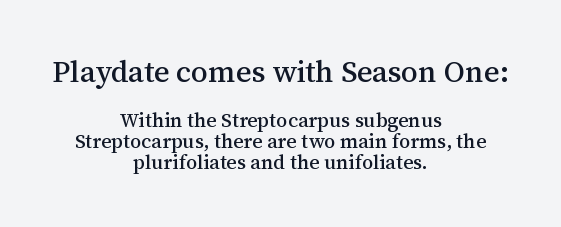
The image shows 30 px serif type, upright; set centered, tight line spacing (1.06x), normal letter spacing, not underlined; the first (top) block is 1.5x larger; medium stroke contrast and a medium x-height.
